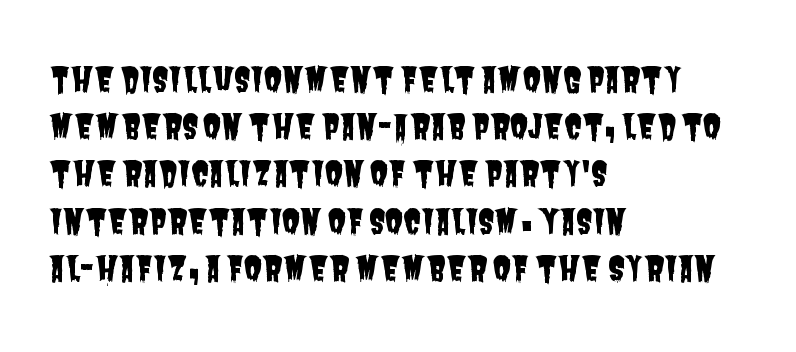
To sum up the face: it is a sans, with no serifs. Regarding leading, the lines here are spaced in the standard way. The paragraph has a hard left edge and a soft right edge. The rendering uses natural spacing where letterforms have individual widths. In terms of letterspacing, this is plain default setting. The passage shown is not underscored anywhere.
